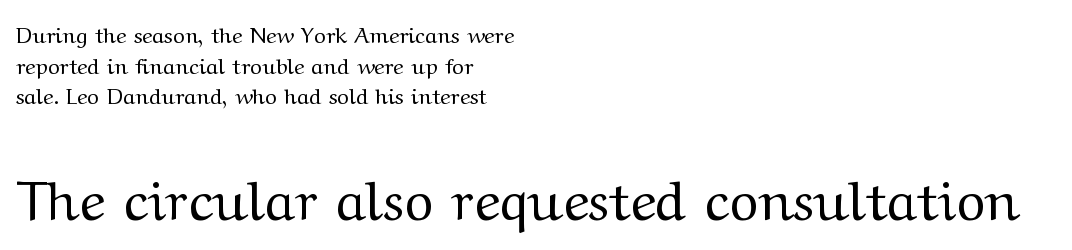
Characters remain perfectly vertical along every line. The later block is typeset at a bigger size than the earlier block. Every row of glyphs begins at an identical x-position on the left. The letterforms sit shoulder to shoulder at normal distance. Regular leading.
